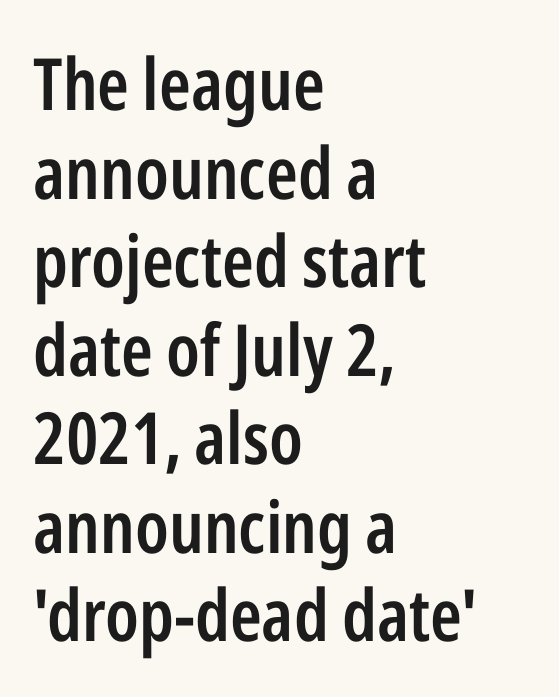
The image shows 72 px semibold, condensed sans-serif type, upright; set left-aligned, line spacing 1.23x, normal letter spacing, not underlined; low stroke contrast and a medium x-height.
